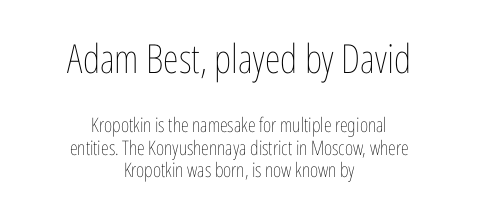
{"italic": "no", "bold": "no", "weight": "thin", "width": "condensed", "stroke_contrast": "low", "x_height": "medium", "monospaced": "no", "underline": "no", "align": "center", "line_spacing": "tight", "line_spacing_ratio": 1.13, "letter_spacing": "normal", "letter_spacing_em": 0.0, "larger_block": "first", "size_ratio": 2.0, "glyph_px": 40}
